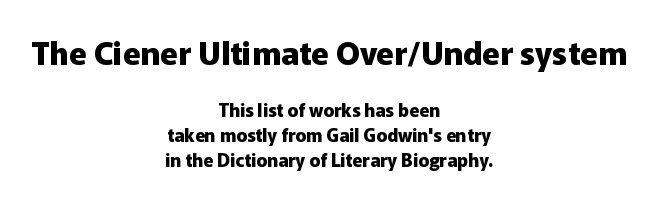
The rows are spaced the way most documents space them. These lines are rendered in a variable-pitch font. The line texture is even and compact thanks to regular tracking. Upright lettering throughout. Leftover space on each line is divided equally before and after the words.
